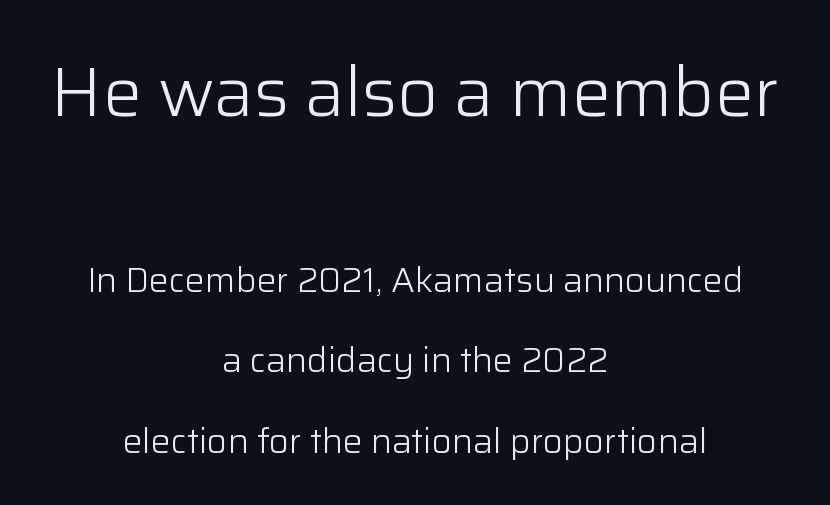
The image shows 70 px light sans-serif type, upright; set centered, loose line spacing (2.29x), normal letter spacing, not underlined; the first (top) block is 2.0x larger; low stroke contrast and a medium x-height.
